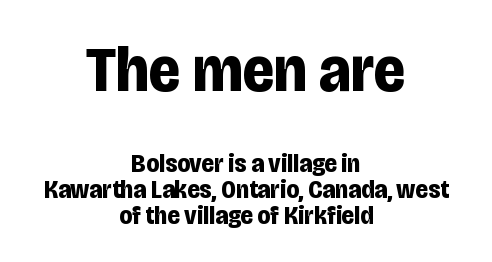
Are there feet on the stems? There aren't — it's a sans. Posture: upright roman. The glyphs are unaccompanied by any horizontal stroke below them. Leftover space on each line is divided equally before and after the words. These lines are rendered in a variable-pitch font. Does the leading feel generous? Not at all — it's pinched.
